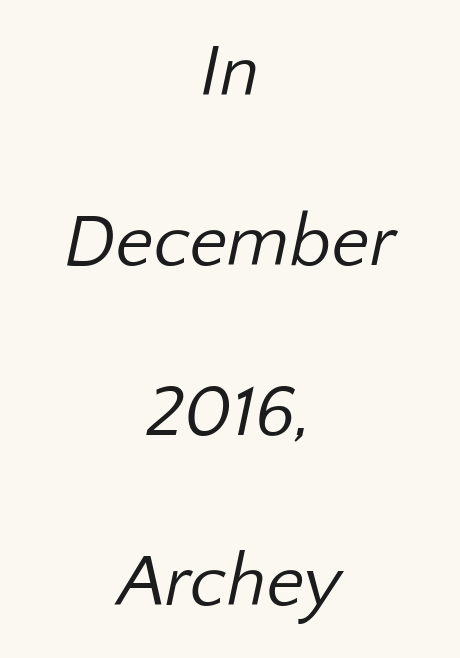
Q: Is the text bold? A: No.
Q: Is the typeface a serif or a sans-serif typeface? A: Sans-serif.
Q: Is the text underlined? A: No.
Q: How is the paragraph aligned? A: Centered.
Q: Is the spacing between letters normal or unusually wide? A: Normal.
Q: Is the spacing between lines tight, normal or loose? A: Loose.
Q: Width (condensed, normal, or wide)? A: Normal.
Q: Stroke contrast? A: Low.
Q: x-height? A: Medium.
Q: Monospaced? A: No.
